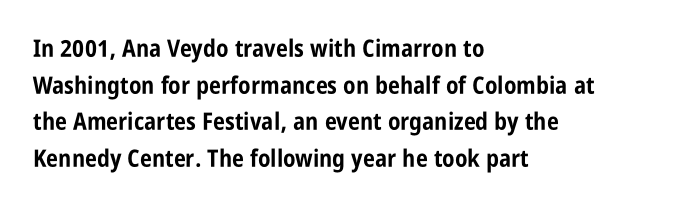
{"italic": "no", "bold": "yes", "underline": "no", "align": "left", "line_spacing": "normal", "line_spacing_ratio": 1.53, "letter_spacing": "normal", "letter_spacing_em": 0.0, "glyph_px": 24}
